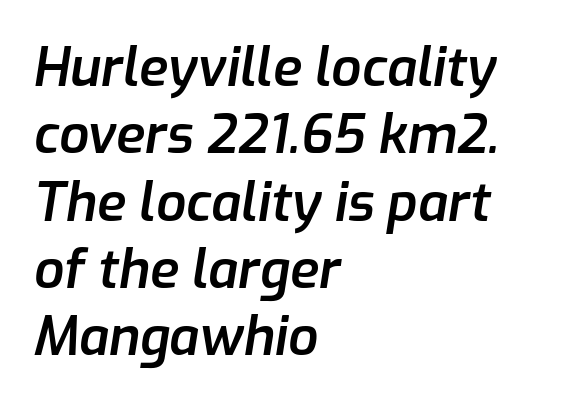
Q: Is the text bold? A: Semi-bold.
Q: Is the text italic (slanted)? A: Yes, it leans right by about 9 degrees.
Q: Is the text underlined? A: No.
Q: How is the paragraph aligned? A: Left-aligned.
Q: Is the spacing between letters normal or unusually wide? A: Normal.
Q: Is the spacing between lines tight, normal or loose? A: Normal.
Q: Width (condensed, normal, or wide)? A: Normal.
Q: Stroke contrast? A: Low.
Q: x-height? A: Medium.
Q: Monospaced? A: No.
